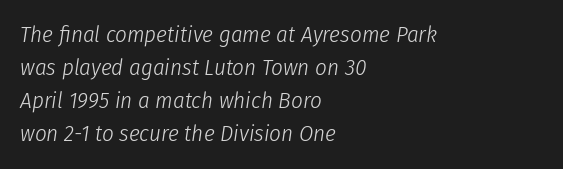
Teacher's note: observe the even left margin — that is flush-left alignment. The letterforms sit shoulder to shoulder at normal distance. The weight would be labelled regular, book, light, or lighter still. These lines were composed using italics. Evenly set lines give the paragraph a standard silhouette.
